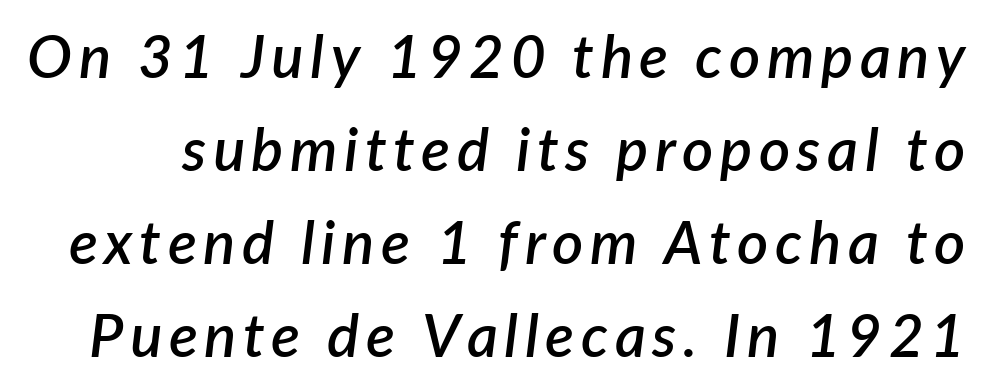
{"italic": "yes", "lean": "right", "slant_degrees": 7, "bold": "semi", "weight": "semibold", "width": "normal", "stroke_contrast": "low", "x_height": "medium", "monospaced": "no", "underline": "no", "line_spacing": "normal", "line_spacing_ratio": 1.55, "glyph_px": 60}
